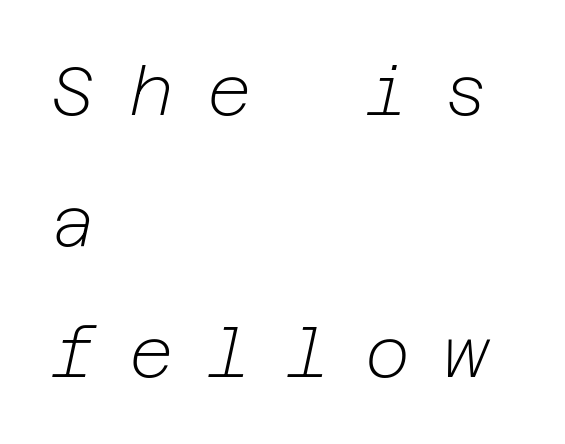
Anything drawn beneath the words? Only blank space. Loosely led — the rows are spread out. Yep, that's italic — everything's leaning. Stems and bowls with no extra thickness — not bold. Tracking here is generous; glyphs stand well apart from one another. Every row of glyphs begins at an identical x-position on the left.
